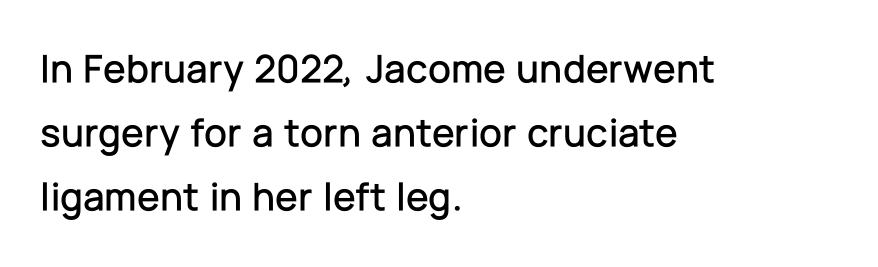
The image shows 41 px sans-serif type, upright; set left-aligned, normal line spacing (1.56x), normal letter spacing, not underlined; low stroke contrast and a medium x-height.
